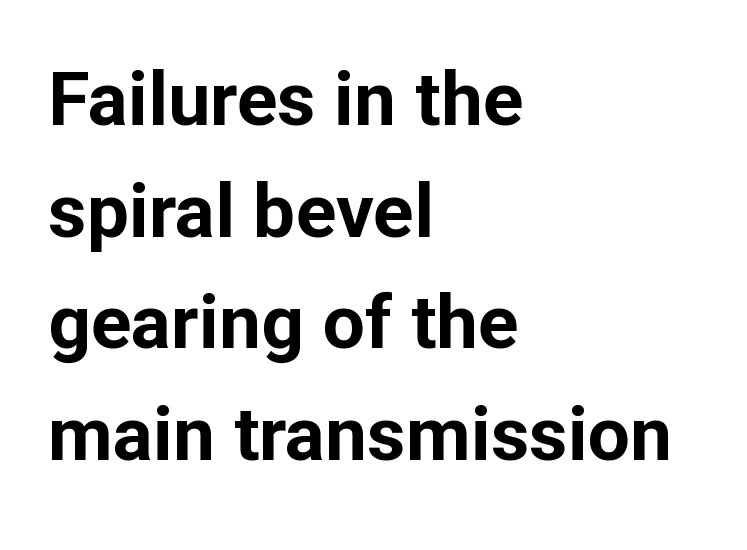
Q: Is the text bold? A: Yes.
Q: Is the text italic (slanted)? A: No, it is upright.
Q: Is the typeface a serif or a sans-serif typeface? A: Sans-serif.
Q: Is the text underlined? A: No.
Q: How is the paragraph aligned? A: Left-aligned.
Q: Is the spacing between letters normal or unusually wide? A: Normal.
Q: Is the spacing between lines tight, normal or loose? A: Normal.
Q: Width (condensed, normal, or wide)? A: Normal.
Q: Stroke contrast? A: Low.
Q: x-height? A: Medium.
Q: Monospaced? A: No.
